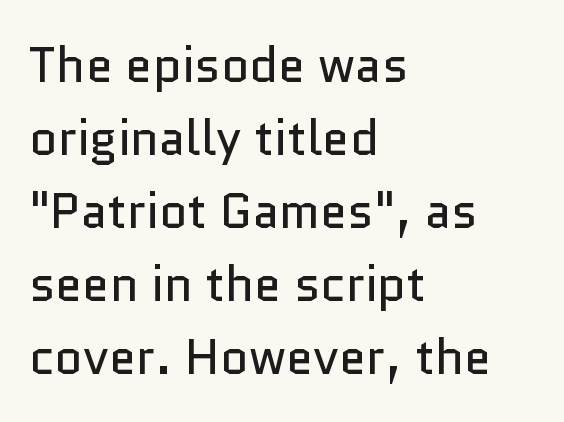
{"serif": "no", "italic": "no", "bold": "no", "weight": "regular", "width": "normal", "stroke_contrast": "low", "x_height": "medium", "monospaced": "no", "underline": "no", "align": "left", "line_spacing": "normal", "line_spacing_ratio": 1.49, "letter_spacing": "normal", "letter_spacing_em": 0.0, "glyph_px": 49}
